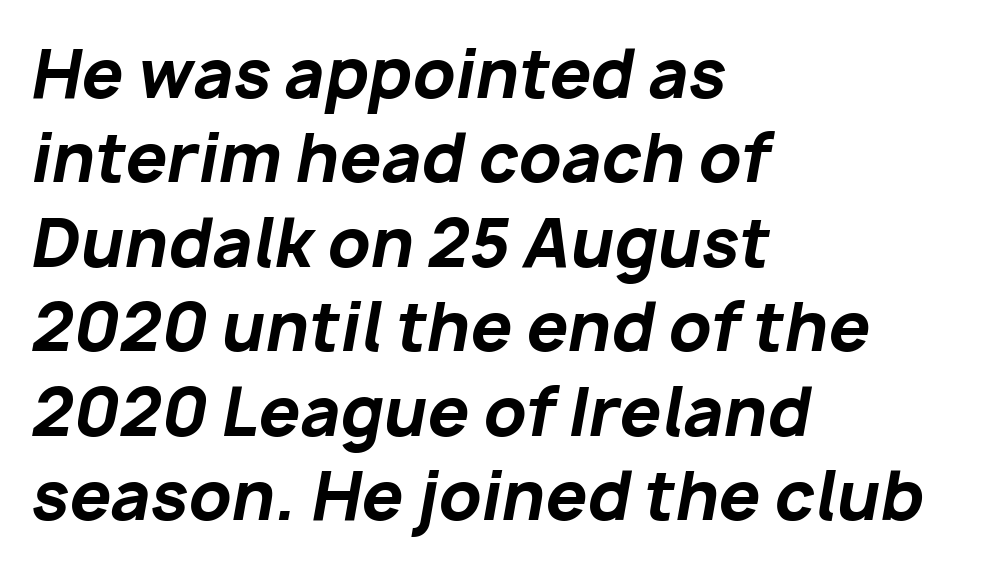
{"italic": "yes", "lean": "right", "slant_degrees": 10, "bold": "yes", "weight": "bold", "width": "normal", "stroke_contrast": "low", "x_height": "medium", "monospaced": "no", "underline": "no", "align": "left", "line_spacing": "normal", "line_spacing_ratio": 1.28, "letter_spacing": "normal", "letter_spacing_em": 0.0, "glyph_px": 66}
